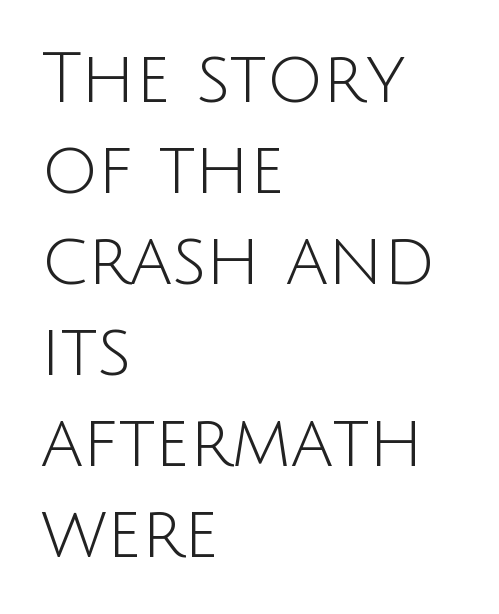
{"serif": "no", "italic": "no", "bold": "no", "weight": "light", "width": "normal", "stroke_contrast": "low", "x_height": "large", "monospaced": "no", "underline": "no", "align": "left", "line_spacing": "normal", "line_spacing_ratio": 1.3, "letter_spacing": "normal", "letter_spacing_em": 0.0, "glyph_px": 70}
